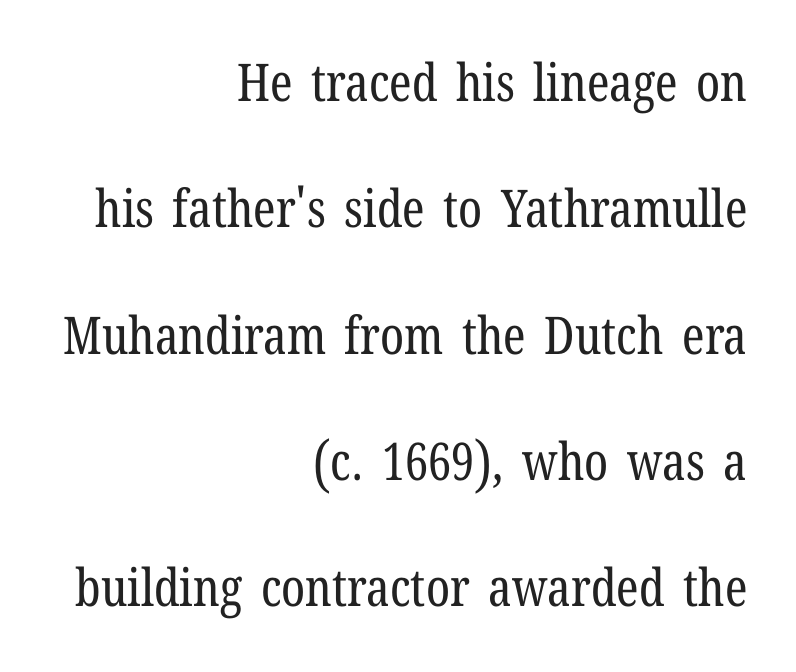
{"serif": "yes", "italic": "no", "bold": "no", "weight": "regular", "width": "condensed", "stroke_contrast": "low", "x_height": "medium", "monospaced": "no", "underline": "no", "align": "right", "line_spacing": "loose", "line_spacing_ratio": 2.43, "letter_spacing": "normal", "letter_spacing_em": 0.0, "glyph_px": 52}
